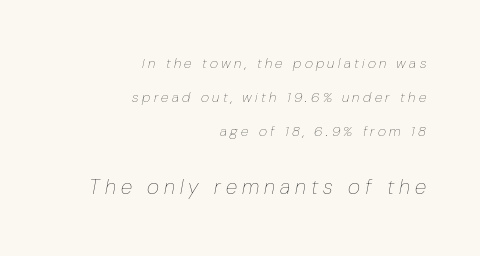
The letters in the lower block stand taller than those in the block above. Letters have the restrained weight of plain body copy at most. What stands out about the letter spacing? Its width — letters are far apart. Rows of type keep a wide berth in the vertical direction. Tall strokes in this sample are angled rather than plumb.
